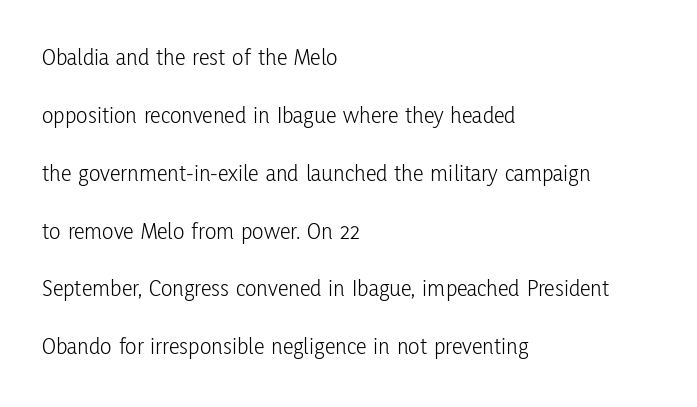
Q: Is the text bold? A: No.
Q: Is the text italic (slanted)? A: No, it is upright.
Q: Is the text underlined? A: No.
Q: How is the paragraph aligned? A: Left-aligned.
Q: Is the spacing between letters normal or unusually wide? A: Normal.
Q: Is the spacing between lines tight, normal or loose? A: Loose.
